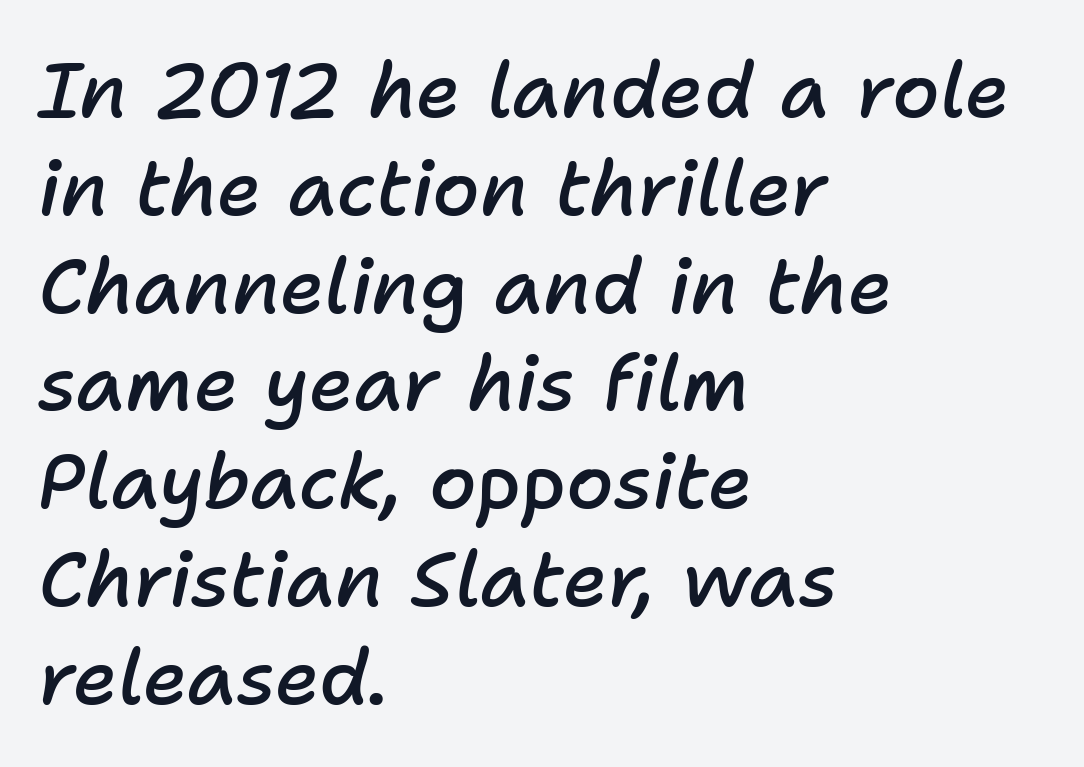
Emphasis-style slanted type is in use. Does extra space separate the letters? No, they use regular spacing. Interline gaps are of average width in this sample. Left-aligned paragraph, ragged on the right.
